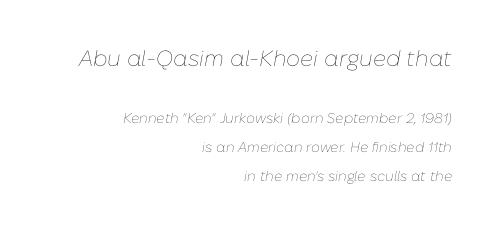
This is not heavy type; no bold has been used. This rendering leaves character spacing at its baseline value. The space directly below the letters is spotless. Honestly, the rows look like they've been pulled way apart.
